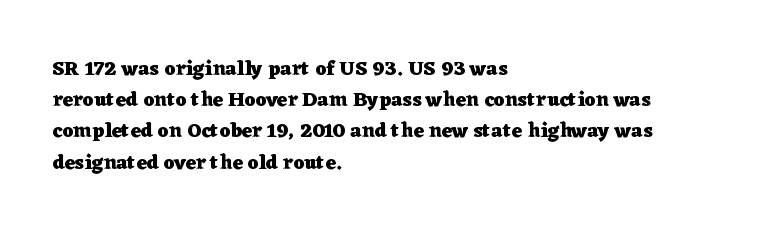
The image shows 20 px bold type, upright; set left-aligned, normal line spacing (1.56x), normal letter spacing, not underlined.
